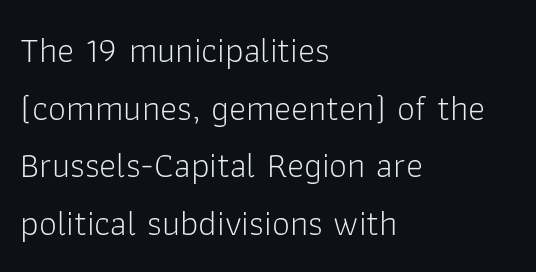
The image shows 36 px light sans-serif type, upright; set left-aligned, normal line spacing (1.6x), normal letter spacing, not underlined; low stroke contrast and a medium x-height.
